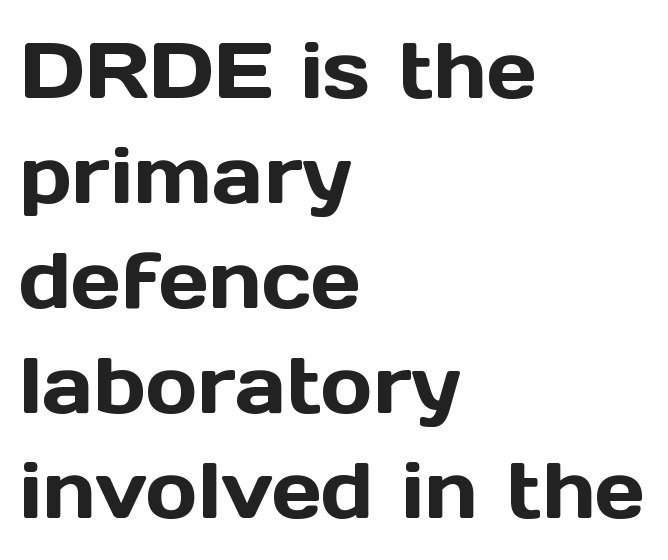
The image shows 79 px sans-serif type, upright; set left-aligned, normal line spacing (1.33x), normal letter spacing, not underlined; a medium x-height.
